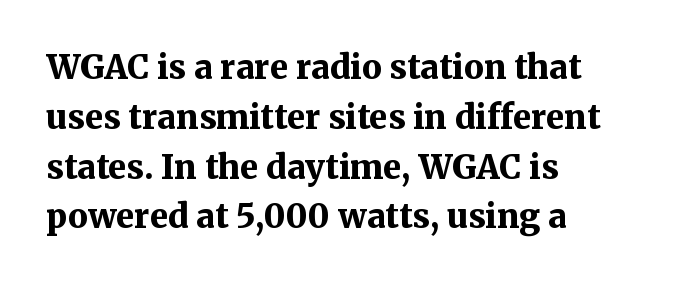
{"serif": "yes", "italic": "no", "bold": "yes", "weight": "bold", "width": "normal", "stroke_contrast": "medium", "x_height": "medium", "monospaced": "no", "underline": "no", "align": "left", "line_spacing": "normal", "line_spacing_ratio": 1.51, "letter_spacing": "normal", "letter_spacing_em": 0.0, "glyph_px": 33}
